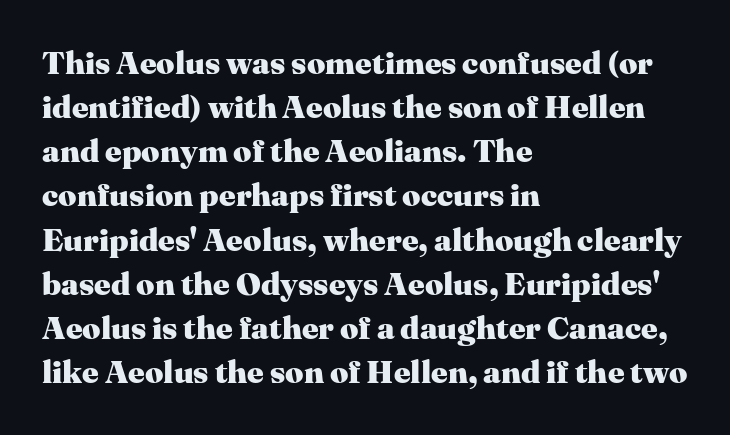
Q: Is the text bold? A: Yes.
Q: Is the text italic (slanted)? A: No, it is upright.
Q: Is the typeface a serif or a sans-serif typeface? A: Serif.
Q: Is the text underlined? A: No.
Q: How is the paragraph aligned? A: Left-aligned.
Q: Is the spacing between letters normal or unusually wide? A: Normal.
Q: Is the spacing between lines tight, normal or loose? A: Normal.
Q: Width (condensed, normal, or wide)? A: Normal.
Q: Stroke contrast? A: Medium.
Q: x-height? A: Medium.
Q: Monospaced? A: No.
